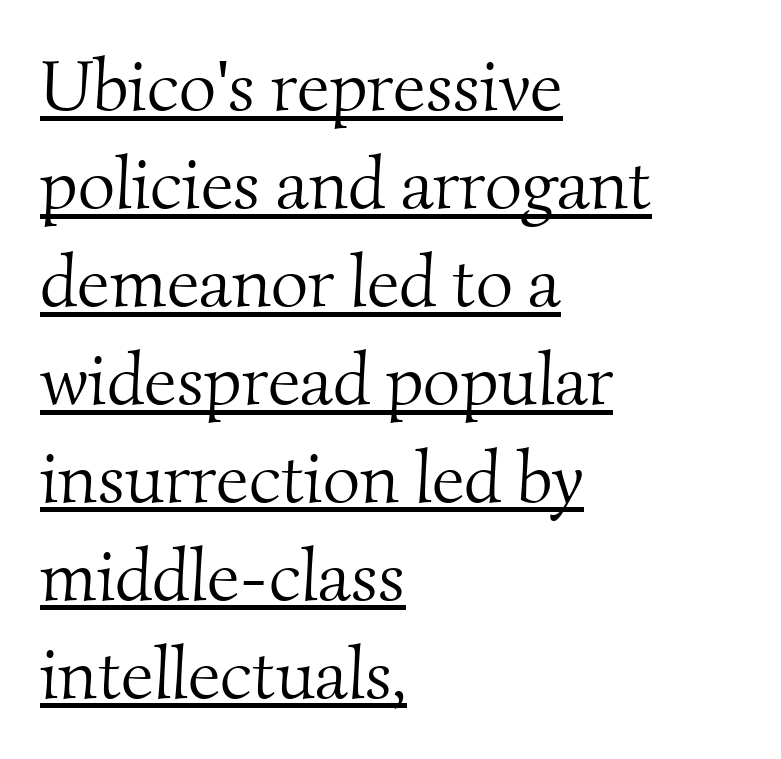
Each word holds together tightly as a unit, with standard inter-letter gaps. The cut favours lightness, reaching ordinary text weight at its darkest. The sample's only ornament is a line tracing under the words. The typesetter chose a ragged-right arrangement here. Spacing verdict: proportional, widths tailored to each character. Font category for this specimen: serif.
